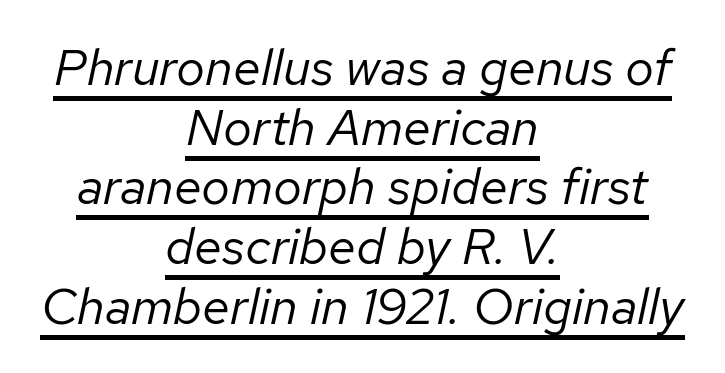
Q: Is the text bold? A: No.
Q: Is the text italic (slanted)? A: Yes, it leans right by about 12 degrees.
Q: Is the text underlined? A: Yes.
Q: How is the paragraph aligned? A: Centered.
Q: Is the spacing between letters normal or unusually wide? A: Normal.
Q: Width (condensed, normal, or wide)? A: Normal.
Q: Stroke contrast? A: Low.
Q: x-height? A: Medium.
Q: Monospaced? A: No.
